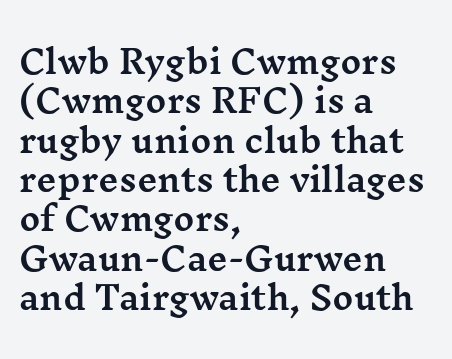
Q: Is the text italic (slanted)? A: No, it is upright.
Q: Is the typeface a serif or a sans-serif typeface? A: Serif.
Q: Is the text underlined? A: No.
Q: How is the paragraph aligned? A: Left-aligned.
Q: Is the spacing between letters normal or unusually wide? A: Normal.
Q: Width (condensed, normal, or wide)? A: Wide.
Q: Stroke contrast? A: Medium.
Q: x-height? A: Medium.
Q: Monospaced? A: No.
